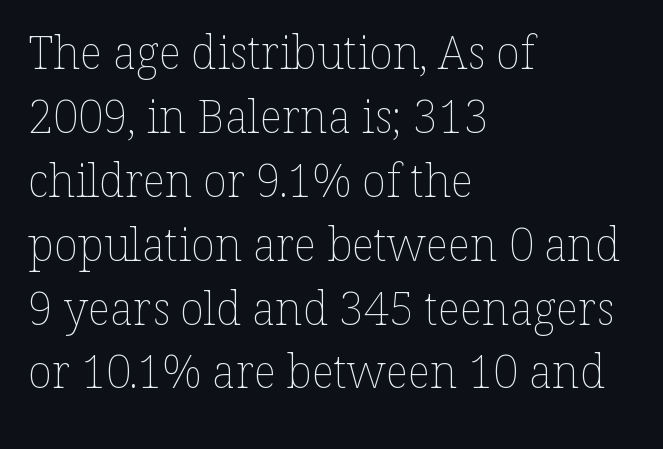
{"italic": "no", "bold": "no", "weight": "thin", "width": "normal", "stroke_contrast": "low", "x_height": "medium", "monospaced": "no", "underline": "no", "align": "left", "line_spacing": "normal", "line_spacing_ratio": 1.42, "letter_spacing": "normal", "letter_spacing_em": 0.0, "glyph_px": 45}
